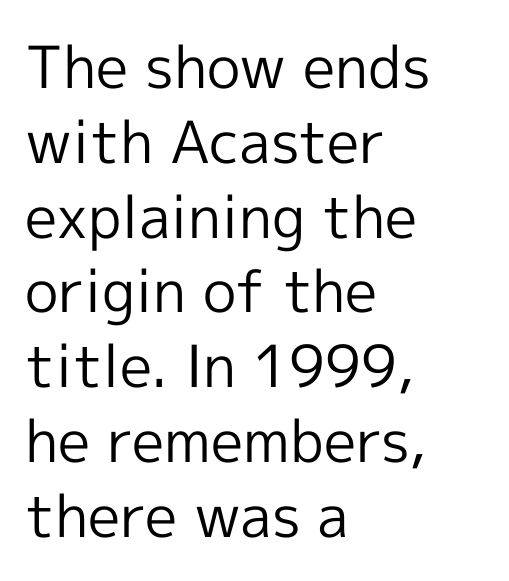
Q: Is the text bold? A: No.
Q: Is the text italic (slanted)? A: No, it is upright.
Q: Is the typeface a serif or a sans-serif typeface? A: Sans-serif.
Q: Is the text underlined? A: No.
Q: How is the paragraph aligned? A: Left-aligned.
Q: Is the spacing between letters normal or unusually wide? A: Normal.
Q: Is the spacing between lines tight, normal or loose? A: Normal.
Q: Width (condensed, normal, or wide)? A: Normal.
Q: x-height? A: Medium.
Q: Monospaced? A: No.
